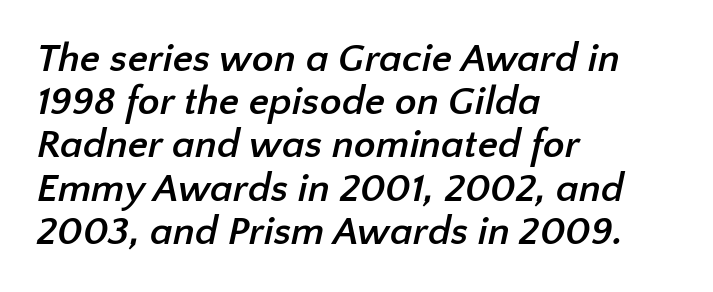
{"serif": "no", "bold": "yes", "weight": "semibold", "width": "normal", "stroke_contrast": "low", "x_height": "medium", "monospaced": "no", "underline": "no", "align": "left", "line_spacing": "tight", "line_spacing_ratio": 1.08, "letter_spacing": "normal", "letter_spacing_em": 0.0, "glyph_px": 40}
